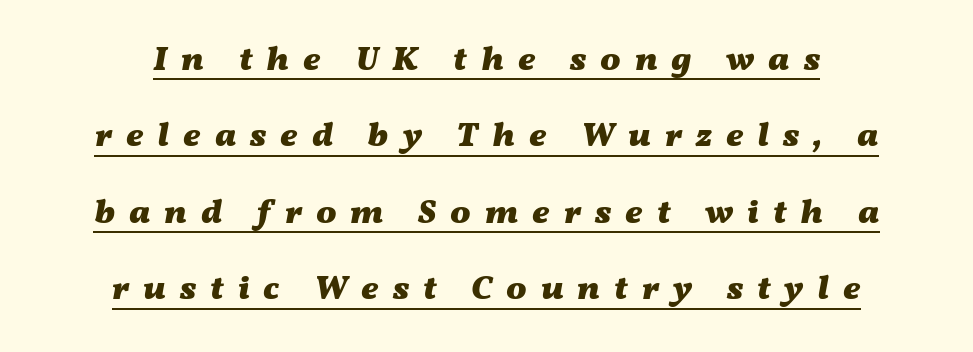
Horizontal alignment here is central, giving a formal, balanced look. This sample has the flowing, uneven cadence of proportional lettering. Caption: expanded tracking, letters set apart. Does the lettering tilt? It does — this is italic.
